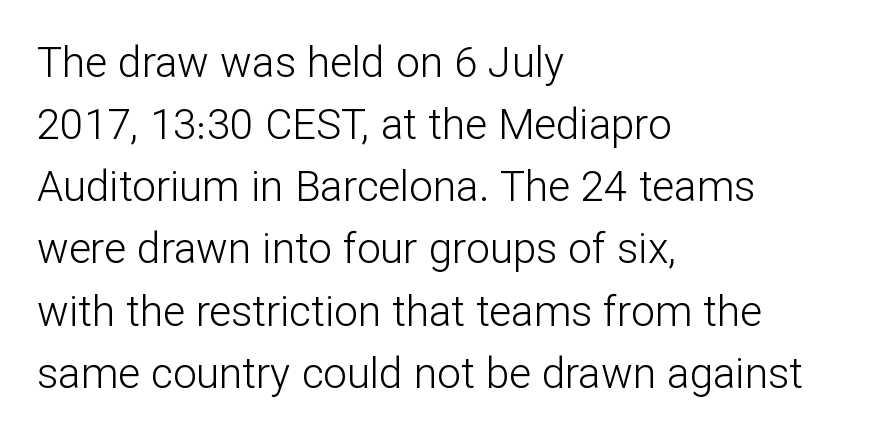
Q: Is the text bold? A: No.
Q: Is the text italic (slanted)? A: No, it is upright.
Q: Is the typeface a serif or a sans-serif typeface? A: Sans-serif.
Q: Is the text underlined? A: No.
Q: How is the paragraph aligned? A: Left-aligned.
Q: Is the spacing between letters normal or unusually wide? A: Normal.
Q: Is the spacing between lines tight, normal or loose? A: Normal.
Q: Width (condensed, normal, or wide)? A: Normal.
Q: Stroke contrast? A: Low.
Q: x-height? A: Medium.
Q: Monospaced? A: No.
